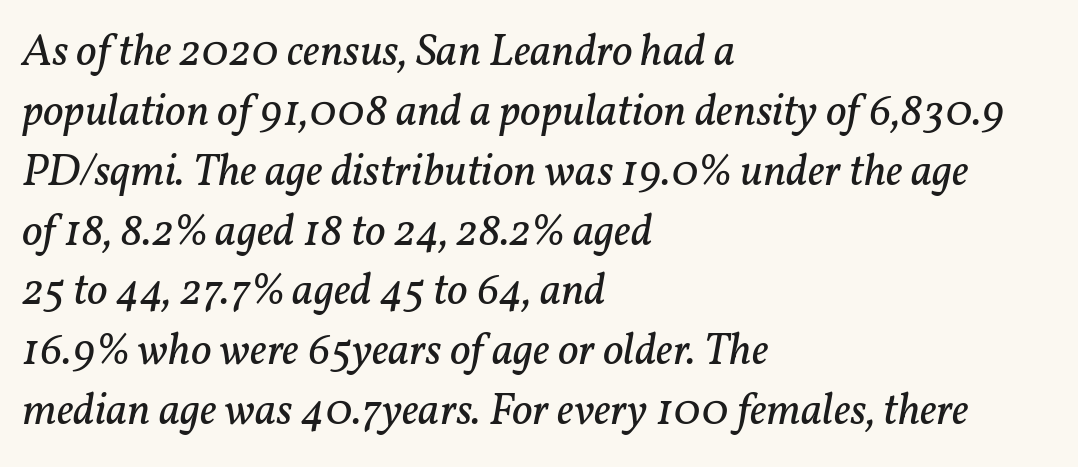
Beneath every word, the page is bare. The type family on display is of the serif kind. Weight: not bold — regular or lighter. What stands out about the letter spacing? Nothing — it is the standard amount. Slant detected: the letters are inclined.
